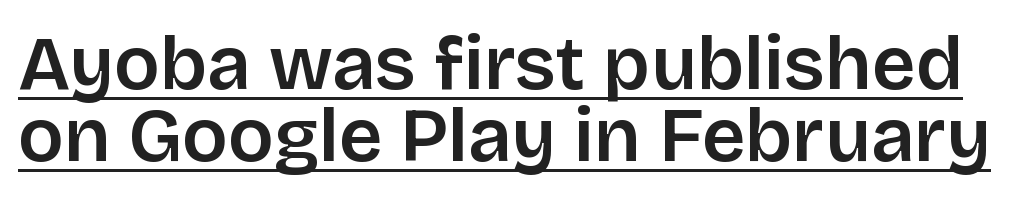
{"serif": "no", "italic": "no", "width": "normal", "stroke_contrast": "low", "x_height": "large", "monospaced": "no", "underline": "yes", "line_spacing": "tight", "line_spacing_ratio": 0.95, "letter_spacing": "normal", "letter_spacing_em": 0.0, "glyph_px": 76}
